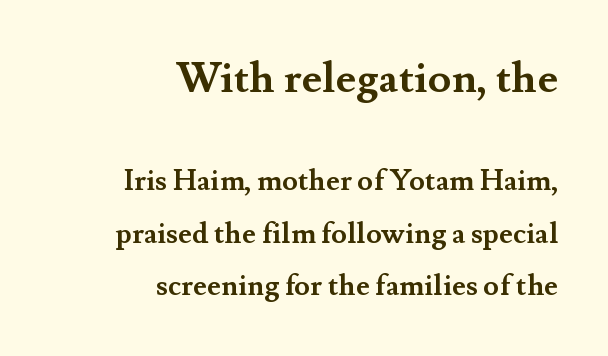
A typesetter would mark this as roman, not italic. Unlike a clean sans, this face finishes its strokes with serifs. Do the characters align in a grid? No, the font is proportional. These lines carry a lot of weight — the face is fully bold. Nobody drew a line under any word here.
